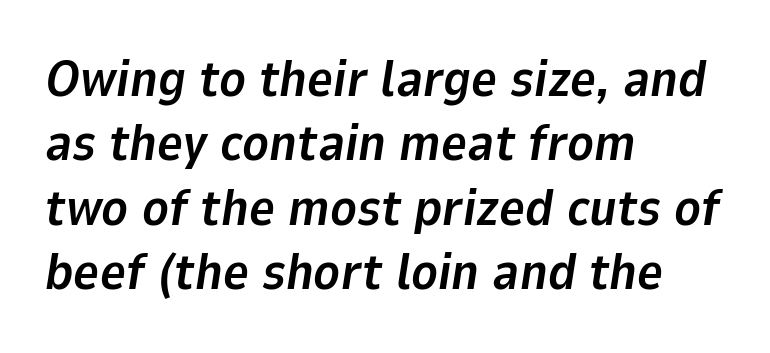
{"italic": "yes", "lean": "right", "slant_degrees": 9, "bold": "yes", "weight": "bold", "width": "normal", "stroke_contrast": "low", "x_height": "medium", "monospaced": "no", "underline": "no", "align": "left", "line_spacing": "normal", "line_spacing_ratio": 1.29, "letter_spacing": "normal", "letter_spacing_em": 0.0, "glyph_px": 50}
